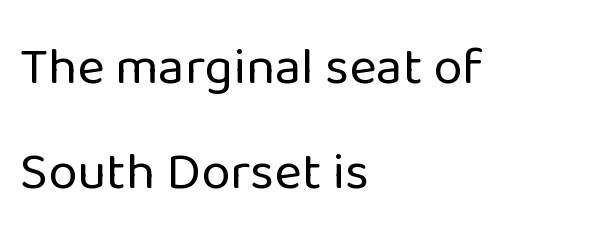
Ascenders rise straight up at ninety degrees. All the whitespace from short lines collects on the right. Type style note: lacks serifs. Bold? No — there's no thickening of the strokes. The specimen omits any rule beneath the text block's lines.
